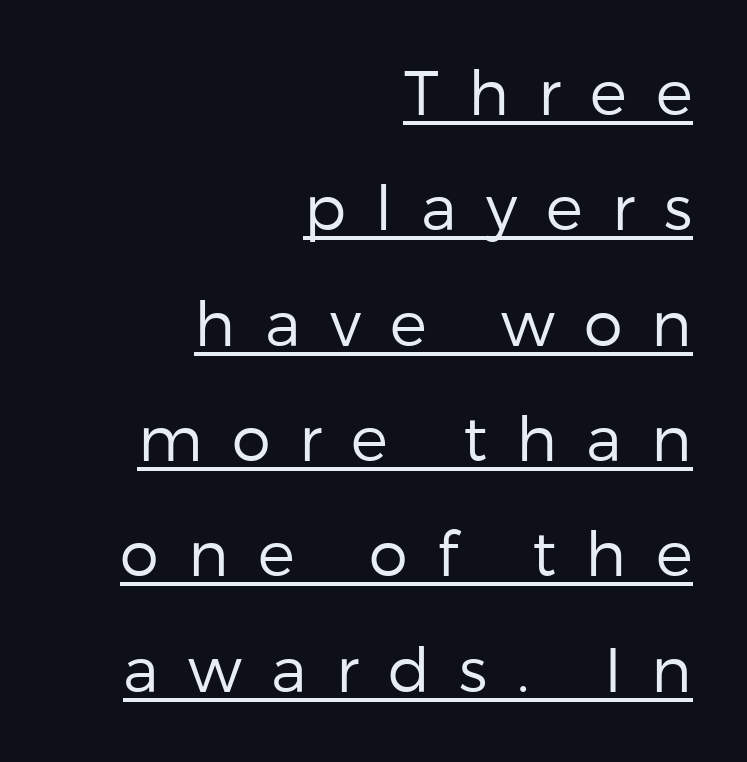
Upright lettering throughout. Spacing between characters has been opened up far beyond the box default. The specimen includes a rule beneath the text block's lines. Do the characters align in a grid? No, the font is proportional. A student would call this right alignment; a typographer would say flush right, rag left.
